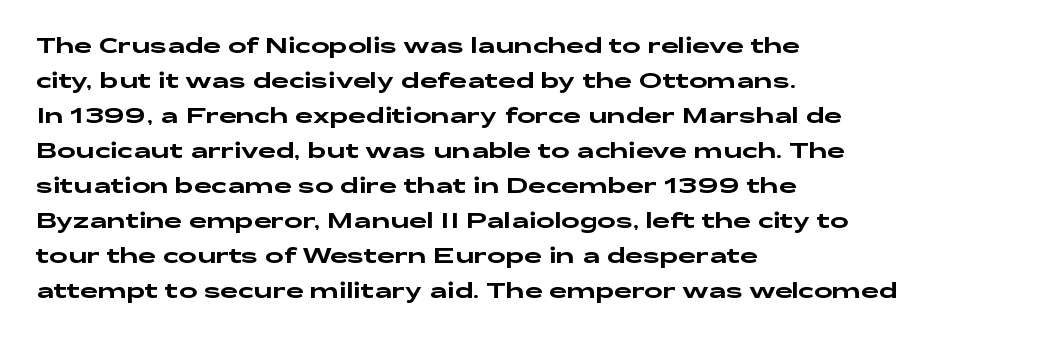
Q: Is the text italic (slanted)? A: No, it is upright.
Q: Is the text underlined? A: No.
Q: How is the paragraph aligned? A: Left-aligned.
Q: Is the spacing between letters normal or unusually wide? A: Normal.
Q: Is the spacing between lines tight, normal or loose? A: Normal.
